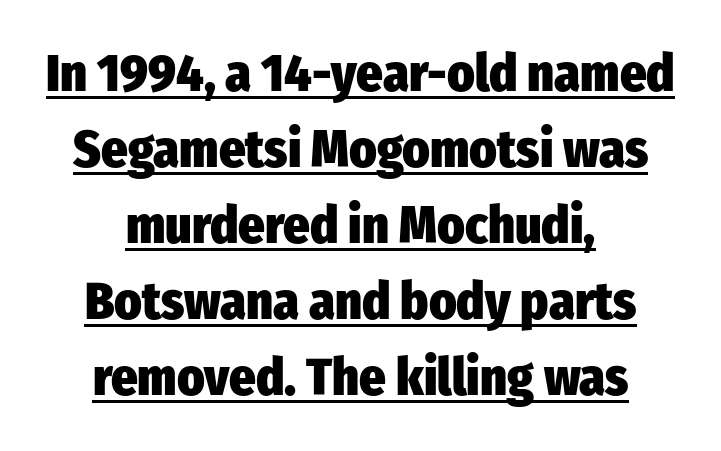
Evenly set lines give the paragraph a standard silhouette. Do the letters lean? They stand straight. Think of a printed novel: that variable character pitch is what you see here. A dark, heavy texture on the line: the type is bold. A typographer would call this underscored text. This sample uses a sans-serif face.
